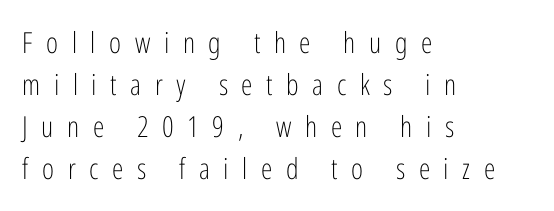
The image shows 29 px light, condensed sans-serif type, upright; set left-aligned, normal line spacing (1.45x), unusually wide letter spacing (+0.47 em), not underlined; low stroke contrast and a medium x-height.
